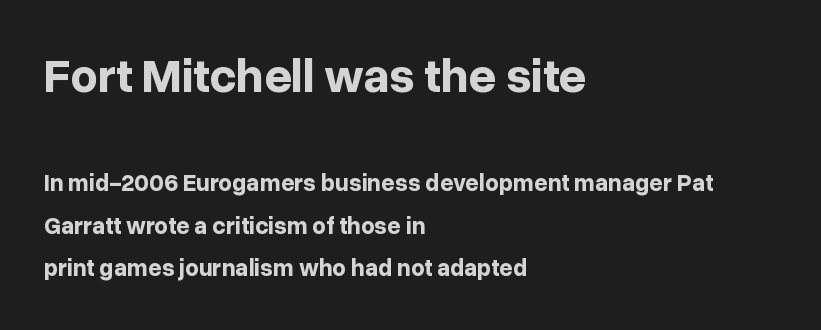
The gaps between neighbouring characters are ordinary and unremarkable. Unmarked baselines from the first word to the last. A classic flush-left, rag-right setting is used for this passage. The characters display no serif detailing; their extremities are plain. The first block has been scaled up relative to the second.
